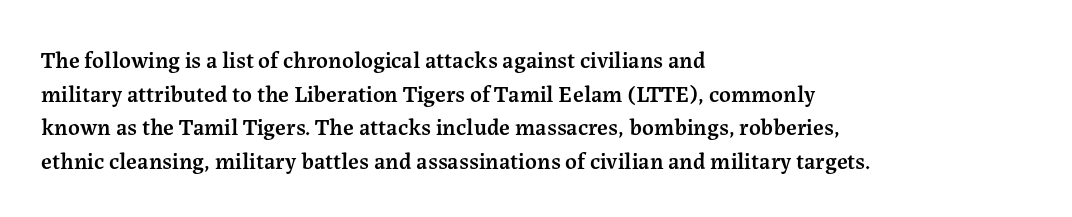
{"italic": "no", "bold": "semi", "underline": "no", "align": "left", "line_spacing": "normal", "line_spacing_ratio": 1.46, "letter_spacing": "normal", "letter_spacing_em": 0.0, "glyph_px": 23}
